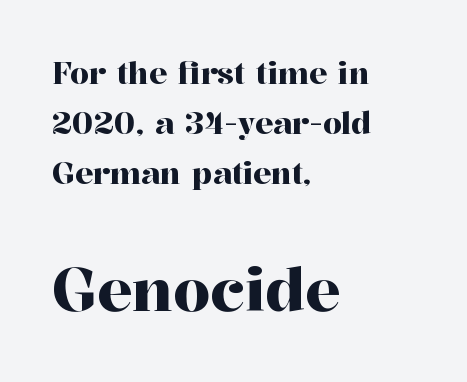
Look at the tracking — it's just the regular setting, nothing added. Here the second block reads like a headline and the first like body copy. Ascenders rise straight up at ninety degrees. The glyphs in this specimen are seriffed. Reading down the column, the eye jumps a familiar distance to each next line.
